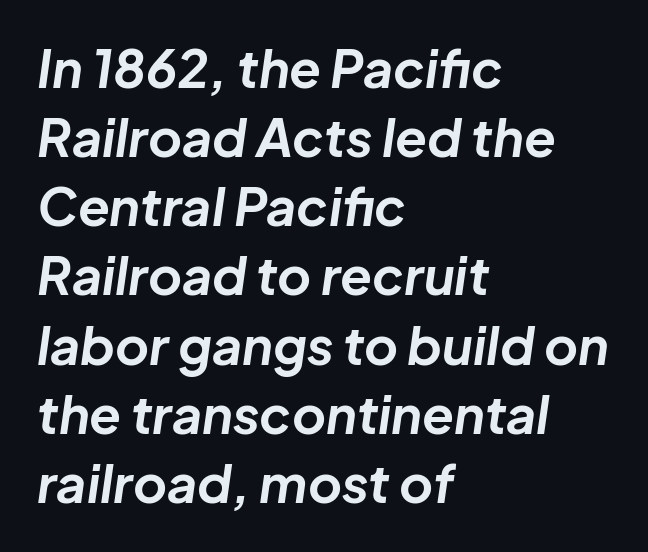
Q: Is the text bold? A: Yes.
Q: Is the text italic (slanted)? A: Yes, it leans right by about 8 degrees.
Q: Is the text underlined? A: No.
Q: How is the paragraph aligned? A: Left-aligned.
Q: Is the spacing between letters normal or unusually wide? A: Normal.
Q: Is the spacing between lines tight, normal or loose? A: Normal.
Q: Width (condensed, normal, or wide)? A: Normal.
Q: Stroke contrast? A: Low.
Q: x-height? A: Medium.
Q: Monospaced? A: No.
